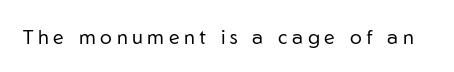
Q: Is the text bold? A: No.
Q: Is the text italic (slanted)? A: No, it is upright.
Q: Is the text underlined? A: No.
Q: Is the spacing between letters normal or unusually wide? A: Unusually wide.
